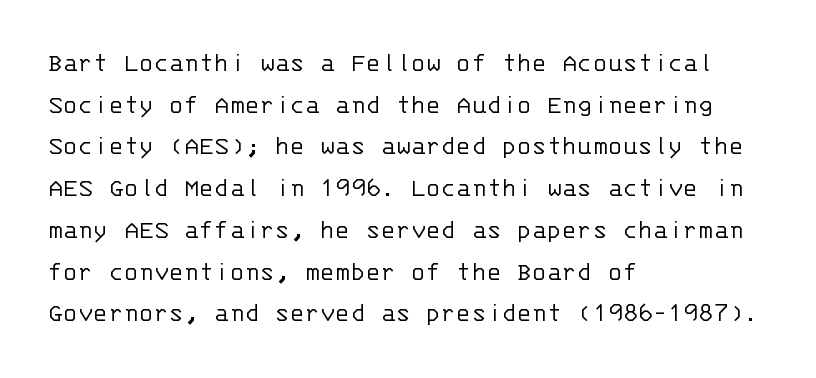
The image shows 28 px light sans-serif type, upright, monospaced; set left-aligned, normal line spacing (1.49x), normal letter spacing, not underlined; low stroke contrast and a large x-height.
